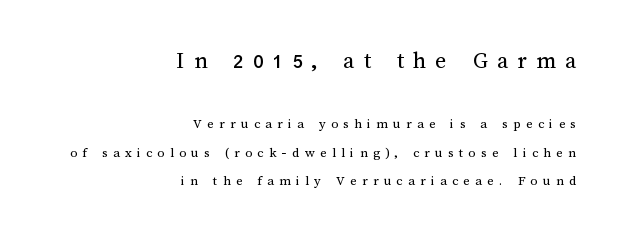
{"italic": "no", "bold": "no", "underline": "no", "align": "right", "line_spacing": "loose", "line_spacing_ratio": 2.04, "letter_spacing": "wide", "letter_spacing_em": 0.38, "larger_block": "first", "size_ratio": 1.71, "glyph_px": 24}
